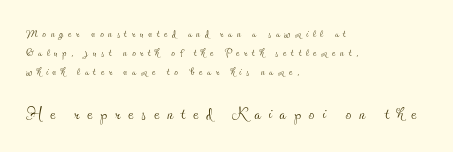
{"bold": "no", "underline": "no", "align": "left", "line_spacing": "normal", "line_spacing_ratio": 1.35, "letter_spacing": "wide", "letter_spacing_em": 0.35, "larger_block": "second", "size_ratio": 1.64, "glyph_px": 23}
